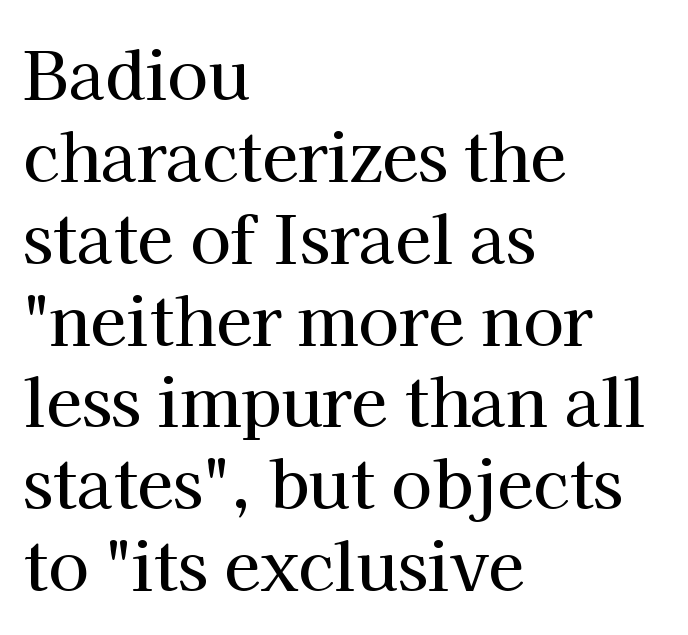
Q: Is the text italic (slanted)? A: No, it is upright.
Q: Is the typeface a serif or a sans-serif typeface? A: Serif.
Q: Is the text underlined? A: No.
Q: How is the paragraph aligned? A: Left-aligned.
Q: Is the spacing between letters normal or unusually wide? A: Normal.
Q: Width (condensed, normal, or wide)? A: Normal.
Q: Stroke contrast? A: High.
Q: x-height? A: Medium.
Q: Monospaced? A: No.
